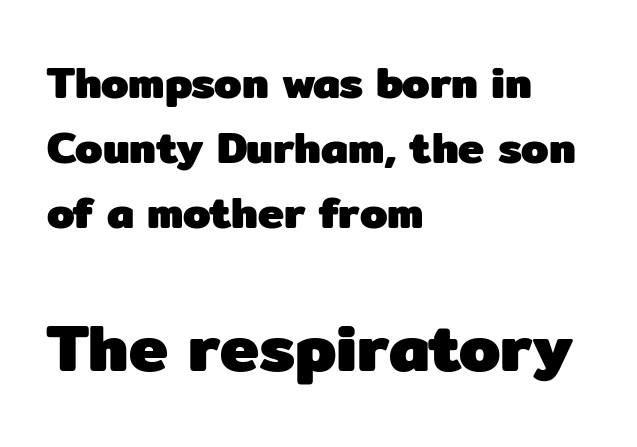
Q: Is the text bold? A: Yes.
Q: Is the text italic (slanted)? A: No, it is upright.
Q: Is the typeface a serif or a sans-serif typeface? A: Sans-serif.
Q: Is the text underlined? A: No.
Q: How is the paragraph aligned? A: Left-aligned.
Q: Is the spacing between letters normal or unusually wide? A: Normal.
Q: Is the spacing between lines tight, normal or loose? A: Normal.
Q: Which block of text is set in a larger size, the first (top) or the second (bottom)? A: The second (bottom) one.
Q: Width (condensed, normal, or wide)? A: Normal.
Q: Stroke contrast? A: Low.
Q: x-height? A: Medium.
Q: Monospaced? A: No.
